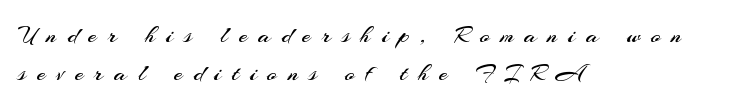
The image shows 26 px text type; set left-aligned, normal line spacing (1.45x), unusually wide letter spacing (+0.41 em), not underlined.
